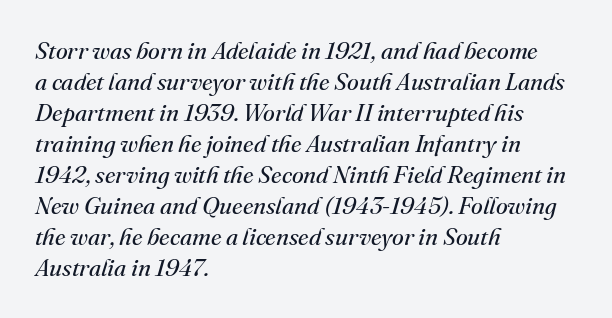
Compared with a centered layout, this one pins lines to the left instead. The horizontal fit of the characters is conventional and even. The space directly below the letters is spotless. The passage shown stacks its lines at a standard gap. Stem width sits at or under what a default text font uses. Slant detected: the letters are inclined.
